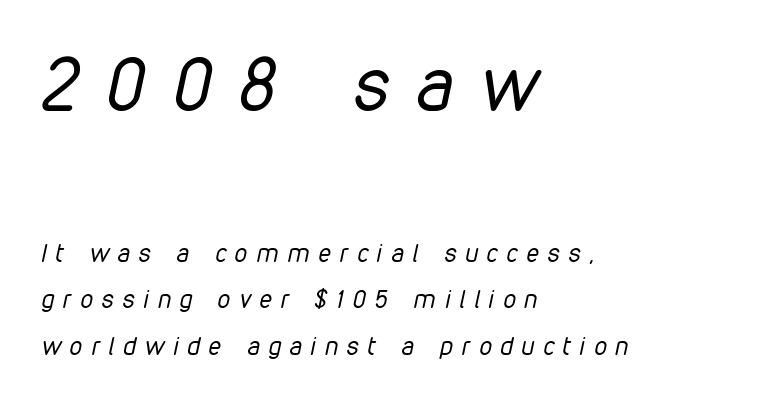
The image shows 74 px regular-weight, condensed type, italic (leaning right); set left-aligned, line spacing 1.86x, unusually wide letter spacing (+0.36 em), not underlined; the first (top) block is 2.96x larger; low stroke contrast and a medium x-height.
